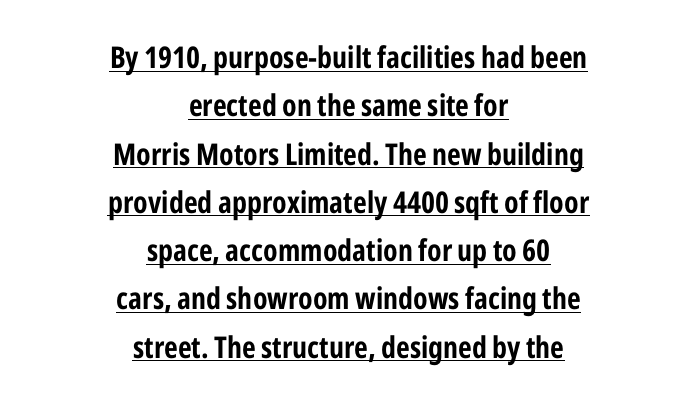
The typography opts for an upright posture over an oblique one. Character widths vary here, with narrow letters taking less room than wide ones. On the weight axis this lands at bold, roughly 700. The passage shown has conventional tracking throughout.
